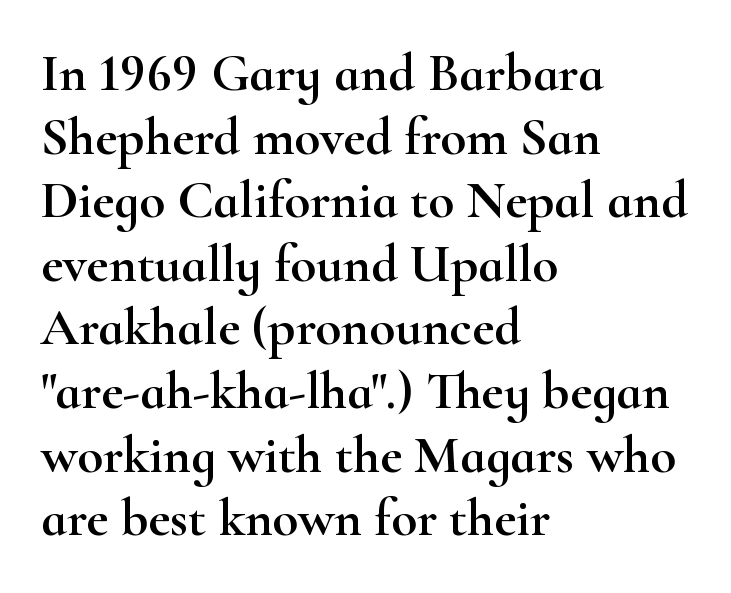
The image shows 53 px wide serif type, upright; set left-aligned, line spacing 1.2x, normal letter spacing, not underlined; high stroke contrast and a small x-height.
